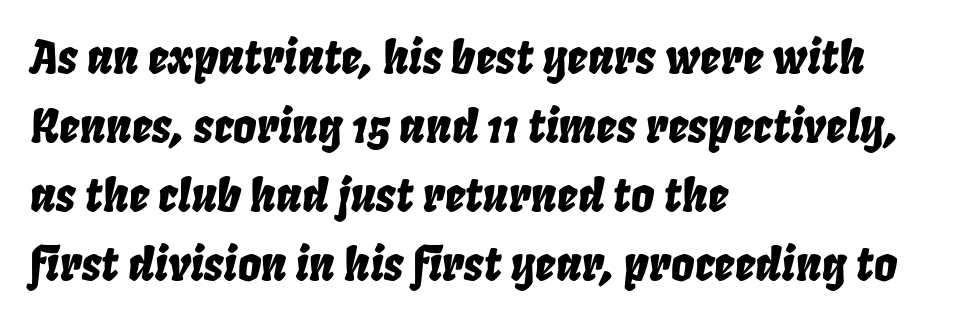
The image shows 46 px condensed type, italic (leaning right); set left-aligned, normal line spacing (1.5x), normal letter spacing, not underlined; low stroke contrast and a large x-height.
